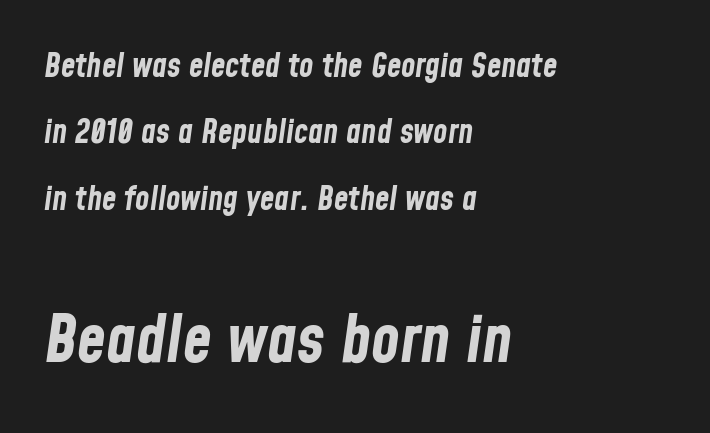
{"italic": "yes", "lean": "right", "slant_degrees": 8, "bold": "yes", "weight": "bold", "width": "condensed", "stroke_contrast": "low", "x_height": "medium", "monospaced": "no", "underline": "no", "align": "left", "line_spacing": "loose", "line_spacing_ratio": 2.01, "letter_spacing": "normal", "letter_spacing_em": 0.0, "larger_block": "second", "size_ratio": 2.0, "glyph_px": 66}
